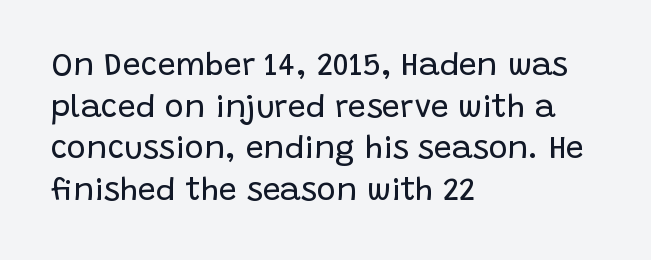
The image shows 32 px regular-weight sans-serif type, upright; set left-aligned, normal line spacing (1.3x), normal letter spacing, not underlined; low stroke contrast and a large x-height.
